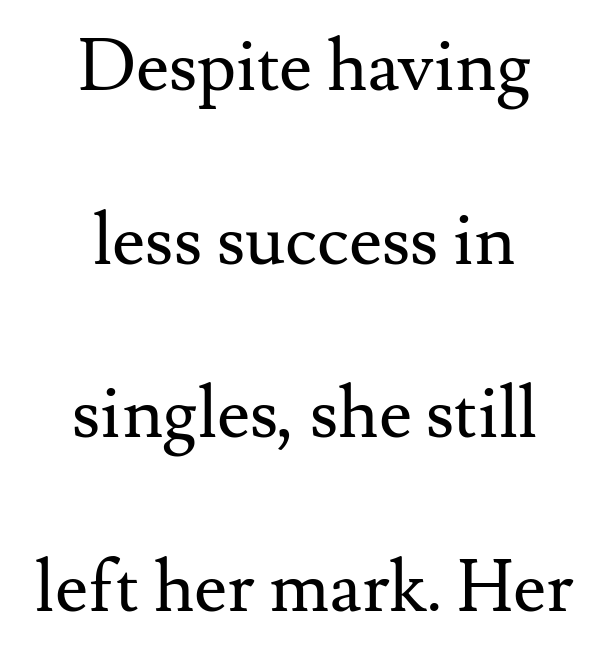
Q: Is the text bold? A: No.
Q: Is the text italic (slanted)? A: No, it is upright.
Q: Is the typeface a serif or a sans-serif typeface? A: Serif.
Q: Is the text underlined? A: No.
Q: How is the paragraph aligned? A: Centered.
Q: Is the spacing between letters normal or unusually wide? A: Normal.
Q: Is the spacing between lines tight, normal or loose? A: Loose.
Q: Width (condensed, normal, or wide)? A: Normal.
Q: Stroke contrast? A: Medium.
Q: x-height? A: Small.
Q: Monospaced? A: No.
